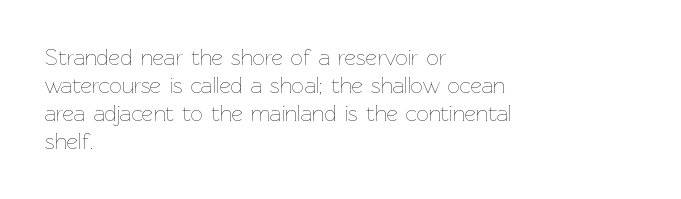
The image shows 22 px text type, upright; set left-aligned, normal line spacing (1.27x), normal letter spacing, not underlined.
